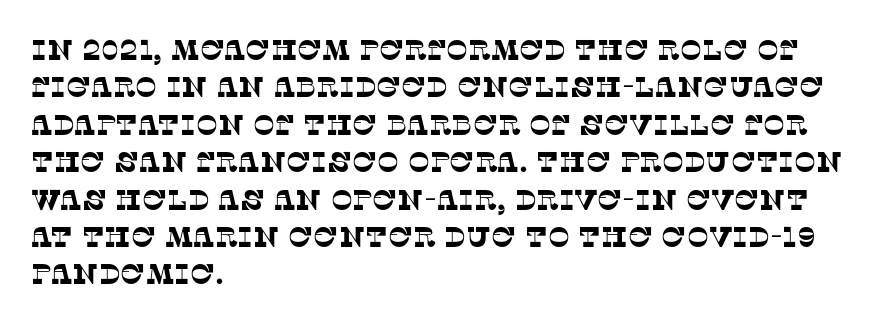
Q: Is the typeface a serif or a sans-serif typeface? A: Serif.
Q: Is the text underlined? A: No.
Q: How is the paragraph aligned? A: Left-aligned.
Q: Is the spacing between letters normal or unusually wide? A: Normal.
Q: Is the spacing between lines tight, normal or loose? A: Normal.
Q: Width (condensed, normal, or wide)? A: Normal.
Q: Stroke contrast? A: Low.
Q: x-height? A: Large.
Q: Monospaced? A: No.
